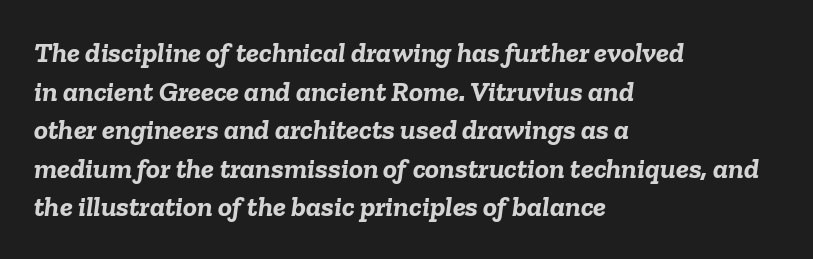
Varying glyph widths throughout — classic text-font behaviour. Yep, that's italic — everything's leaning. Compared with typical paragraphs, the rows here are spaced about the same. A full-strength bold gives these letters their thick strokes. The words here are not underlined. The ragged edge is on the right, which tells us the setting is flush left.
